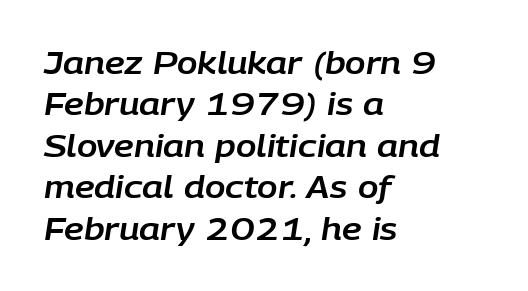
The image shows 30 px text type, italic (leaning right); set left-aligned, normal line spacing (1.38x), normal letter spacing, not underlined; low stroke contrast and a large x-height.
